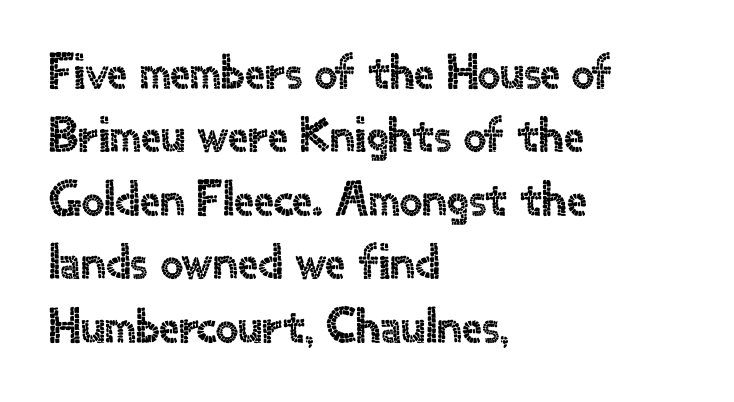
The image shows 50 px sans-serif type, upright; set left-aligned, normal line spacing (1.27x), normal letter spacing, not underlined; a small x-height.
